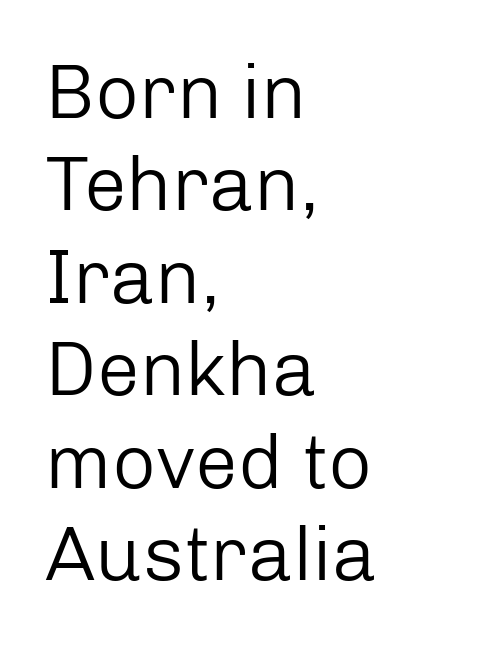
Stroke terminals: plain, sans-serif. Nothing unusual about the tracking: characters are spaced as the font intends. The glyphs are unaccompanied by any horizontal stroke below them. Is the block centered? No — it sits flush against the left margin. The strokes carry an ordinary text weight at most. Do the characters align in a grid? No, the font is proportional.
